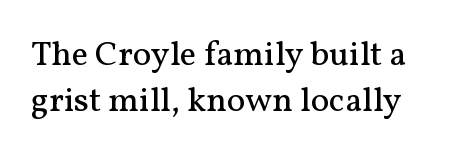
The horizontal fit of the characters is conventional and even. The designer left line spacing at the default. Looks like regular typesetting: each glyph gets only the width it needs. Letters rest on an invisible, unmarked baseline. Caption: face not bold, strokes unweighted. Ordinary non-slanted type is in use.
